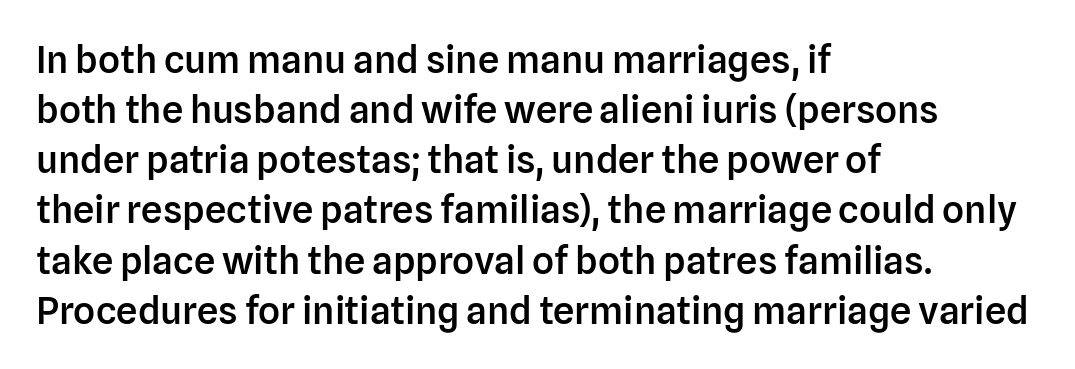
The image shows 38 px semibold sans-serif type, upright; set left-aligned, normal line spacing (1.32x), normal letter spacing, not underlined; low stroke contrast and a medium x-height.
